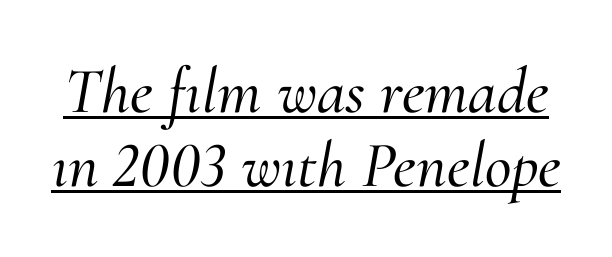
Q: Is the text italic (slanted)? A: Yes, it leans right by about 10 degrees.
Q: Is the typeface a serif or a sans-serif typeface? A: Serif.
Q: Is the text underlined? A: Yes.
Q: Is the spacing between letters normal or unusually wide? A: Normal.
Q: Is the spacing between lines tight, normal or loose? A: Tight.
Q: Width (condensed, normal, or wide)? A: Normal.
Q: Stroke contrast? A: Medium.
Q: x-height? A: Small.
Q: Monospaced? A: No.
